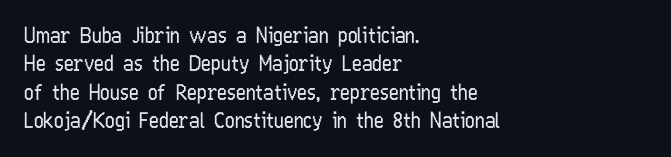
Q: Is the text bold? A: No.
Q: Is the text italic (slanted)? A: No, it is upright.
Q: Is the text underlined? A: No.
Q: How is the paragraph aligned? A: Left-aligned.
Q: Is the spacing between letters normal or unusually wide? A: Normal.
Q: Is the spacing between lines tight, normal or loose? A: Normal.
